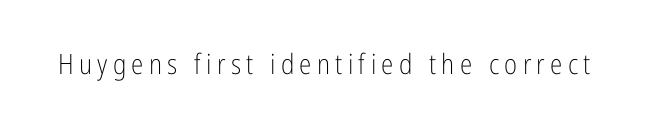
This is the regular roman posture of the typeface. Type without underlining. Caption: face not bold, strokes unweighted. Spacing verdict: proportional, widths tailored to each character. The glyphs in this specimen are sans serif.
